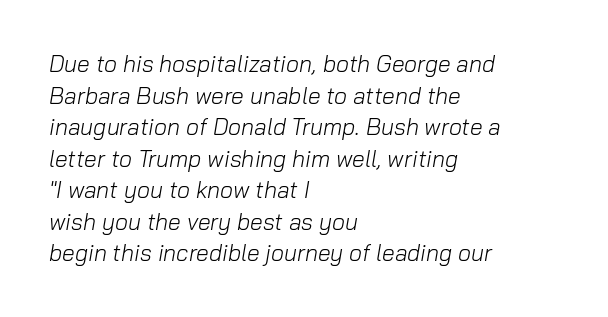
Q: Is the text bold? A: No.
Q: Is the text italic (slanted)? A: Yes, it leans right by about 10 degrees.
Q: Is the text underlined? A: No.
Q: How is the paragraph aligned? A: Left-aligned.
Q: Is the spacing between letters normal or unusually wide? A: Normal.
Q: Is the spacing between lines tight, normal or loose? A: Normal.
